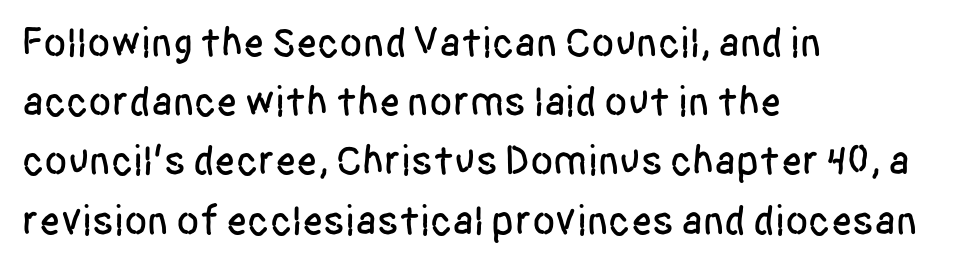
Q: Is the text italic (slanted)? A: No, it is upright.
Q: Is the typeface a serif or a sans-serif typeface? A: Sans-serif.
Q: Is the text underlined? A: No.
Q: How is the paragraph aligned? A: Left-aligned.
Q: Is the spacing between letters normal or unusually wide? A: Normal.
Q: Is the spacing between lines tight, normal or loose? A: Normal.
Q: Width (condensed, normal, or wide)? A: Condensed.
Q: Stroke contrast? A: Low.
Q: x-height? A: Large.
Q: Monospaced? A: No.
